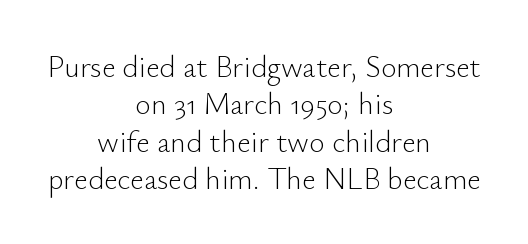
Unbolded letterforms with no extra heft. Style check: upright. You could not count columns in this text — the font is proportionally spaced. Short and long lines alike share a common midpoint. Descenders are the only things crossing below the line. I'd call this a sans setting — the letters go barefoot.
